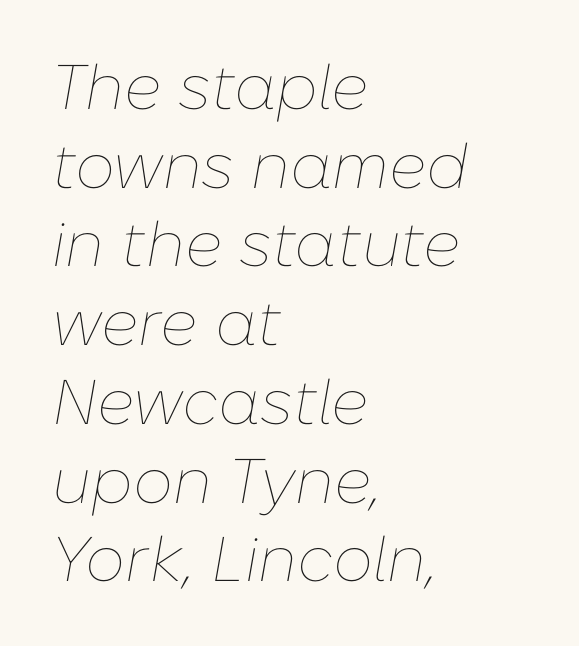
Q: Is the text bold? A: No.
Q: Is the text italic (slanted)? A: Yes, it leans right by about 10 degrees.
Q: Is the text underlined? A: No.
Q: How is the paragraph aligned? A: Left-aligned.
Q: Is the spacing between letters normal or unusually wide? A: Normal.
Q: Is the spacing between lines tight, normal or loose? A: Normal.
Q: Width (condensed, normal, or wide)? A: Normal.
Q: Stroke contrast? A: Low.
Q: x-height? A: Medium.
Q: Monospaced? A: No.
